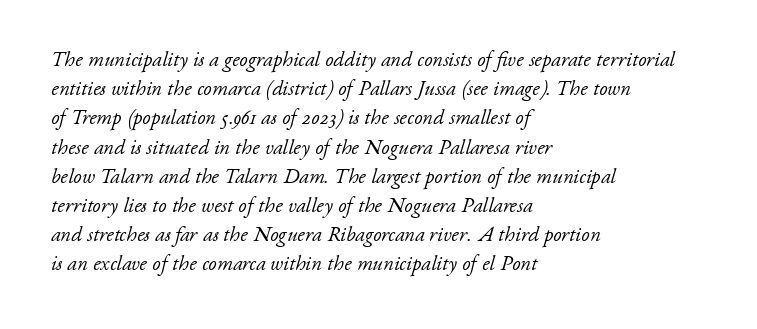
Q: Is the text bold? A: No.
Q: Is the text italic (slanted)? A: Yes, it leans right by about 17 degrees.
Q: Is the text underlined? A: No.
Q: How is the paragraph aligned? A: Left-aligned.
Q: Is the spacing between letters normal or unusually wide? A: Normal.
Q: Is the spacing between lines tight, normal or loose? A: Normal.
